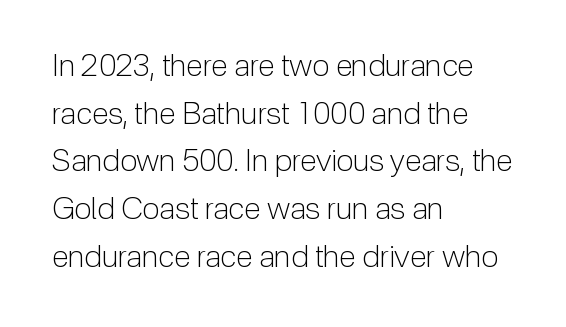
Q: Is the text bold? A: No.
Q: Is the text italic (slanted)? A: No, it is upright.
Q: Is the typeface a serif or a sans-serif typeface? A: Sans-serif.
Q: Is the text underlined? A: No.
Q: How is the paragraph aligned? A: Left-aligned.
Q: Is the spacing between letters normal or unusually wide? A: Normal.
Q: Is the spacing between lines tight, normal or loose? A: Normal.
Q: Width (condensed, normal, or wide)? A: Normal.
Q: Stroke contrast? A: Low.
Q: x-height? A: Medium.
Q: Monospaced? A: No.
